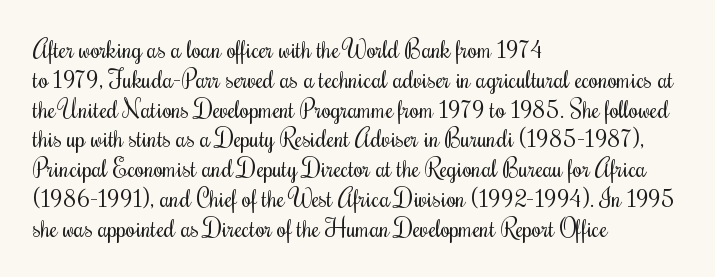
{"bold": "no", "underline": "no", "align": "left", "line_spacing_ratio": 1.24, "letter_spacing": "normal", "letter_spacing_em": 0.0, "glyph_px": 24}
